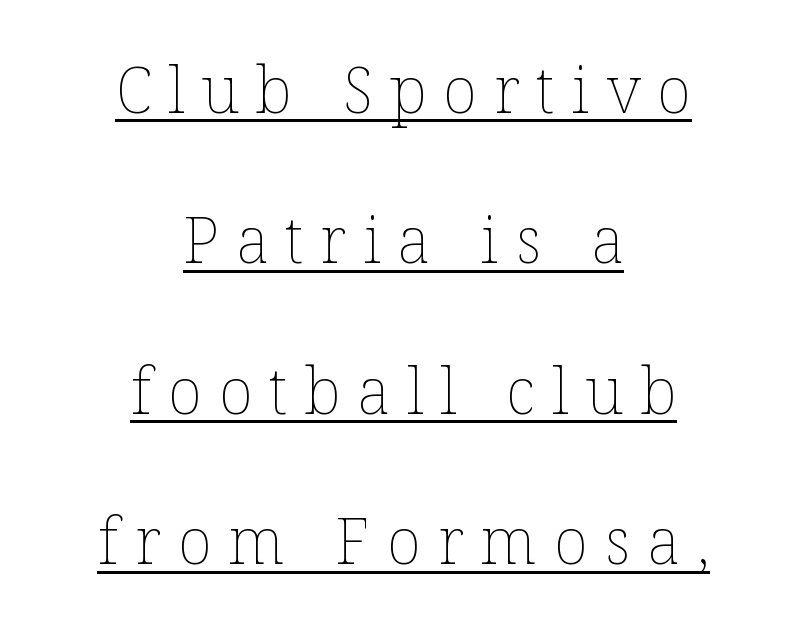
The image shows 64 px thin type, upright; set centered, loose line spacing (2.35x), unusually wide letter spacing (+0.26 em), underlined; low stroke contrast and a medium x-height.
